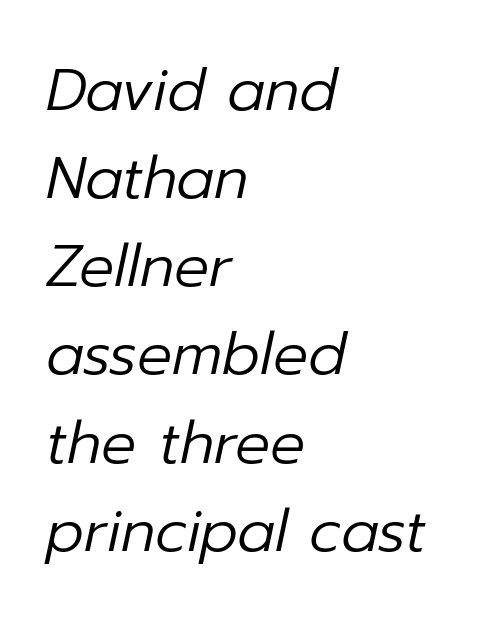
{"italic": "yes", "lean": "right", "slant_degrees": 12, "bold": "no", "weight": "regular", "width": "normal", "stroke_contrast": "low", "x_height": "medium", "monospaced": "no", "underline": "no", "align": "left", "line_spacing": "normal", "line_spacing_ratio": 1.52, "letter_spacing": "normal", "letter_spacing_em": 0.0, "glyph_px": 58}
